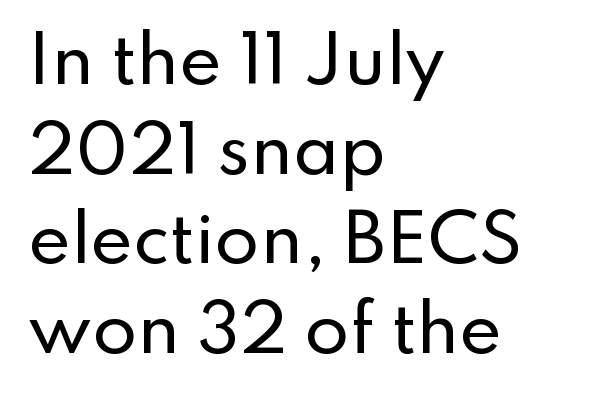
{"serif": "no", "italic": "no", "width": "normal", "stroke_contrast": "low", "x_height": "small", "monospaced": "no", "underline": "no", "align": "left", "line_spacing": "normal", "line_spacing_ratio": 1.38, "letter_spacing": "normal", "letter_spacing_em": 0.0, "glyph_px": 65}
